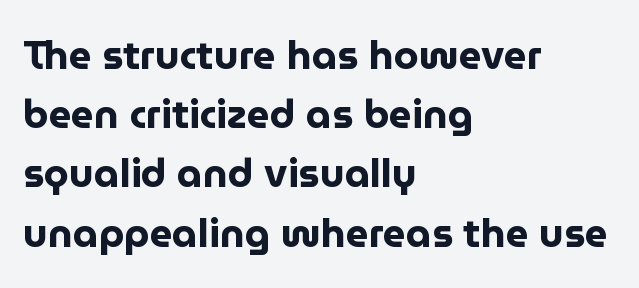
Spacing verdict: proportional, widths tailored to each character. Whoever set this chose a conventional vertical rhythm. Posture: vertical. Characters follow at the spacing the type designer built in. The space directly below the letters is spotless. If you drew a ruler down the left edge, every line would touch it.
